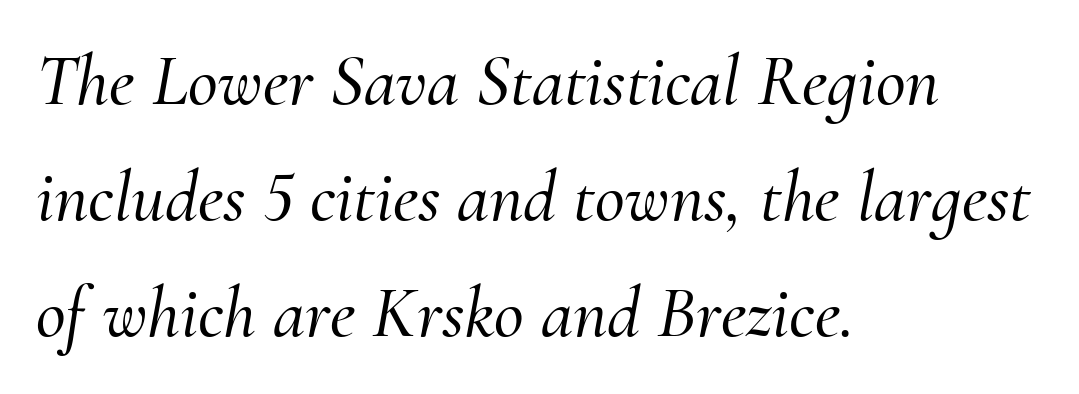
The image shows 73 px serif type, italic (leaning right); set left-aligned, normal line spacing (1.59x), normal letter spacing, not underlined; medium stroke contrast and a small x-height.
